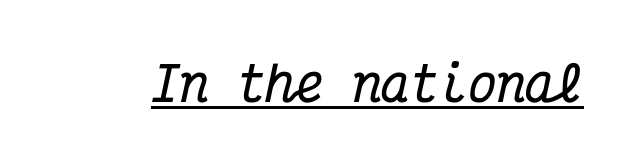
Q: Is the text bold? A: Yes.
Q: Is the text italic (slanted)? A: Yes, it leans right by about 12 degrees.
Q: Is the typeface a serif or a sans-serif typeface? A: Serif.
Q: Is the text underlined? A: Yes.
Q: Is the spacing between letters normal or unusually wide? A: Normal.
Q: Width (condensed, normal, or wide)? A: Condensed.
Q: Stroke contrast? A: Medium.
Q: x-height? A: Medium.
Q: Monospaced? A: Yes.
